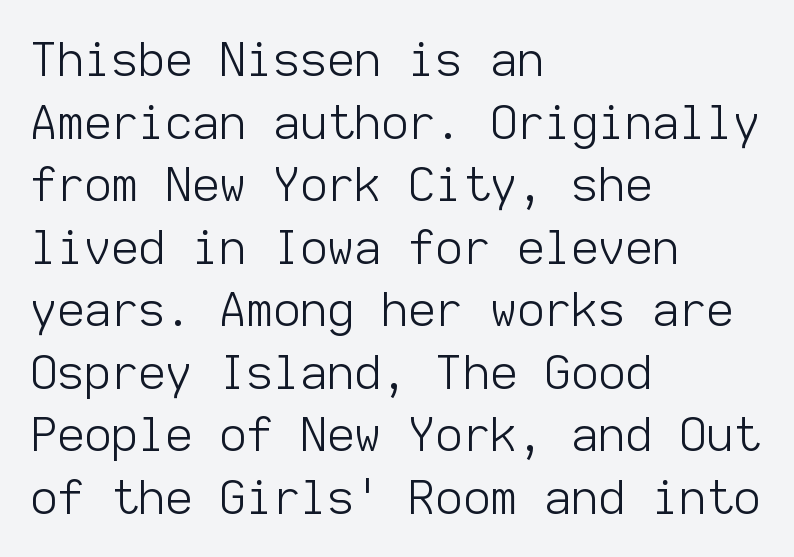
The baseline area is clear. Leading matches the norm, producing a regular column. Bold? No — there's no thickening of the strokes. The characters display no serif detailing; their extremities are plain.
